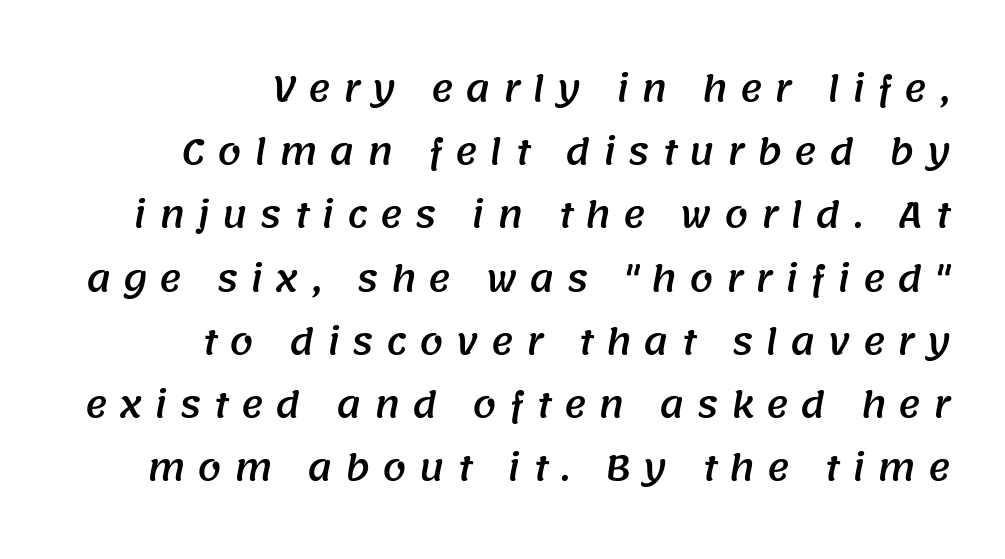
The string is rendered with underlining switched off. The face used here is rendered with a markedly widened letterfit. Does the copy run flush right? Yes — the right margin is perfectly even. Character widths vary here, with narrow letters taking less room than wide ones.
